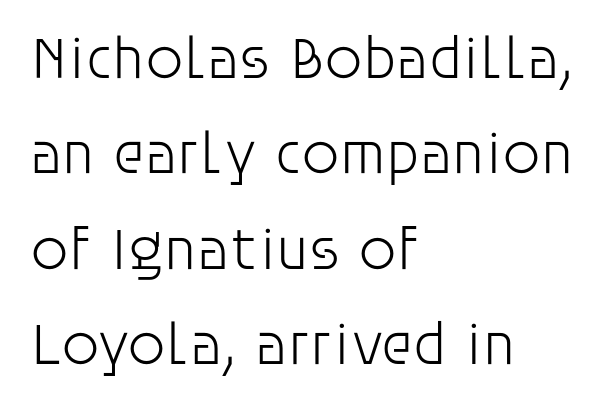
Each line starts at the same left margin while the right side varies. Letters have the restrained weight of plain body copy at most. Does extra space separate the letters? No, they use regular spacing. You can tell from the bare stems that sans-serif type was used.
